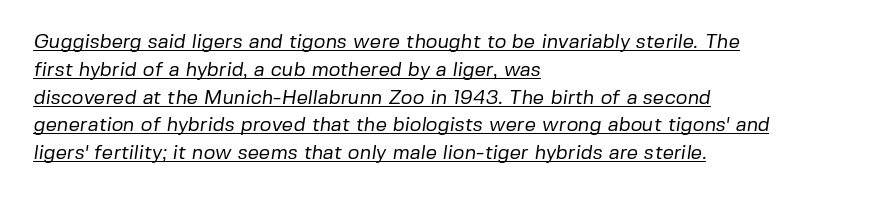
Q: Is the text bold? A: No.
Q: Is the text underlined? A: Yes.
Q: How is the paragraph aligned? A: Left-aligned.
Q: Is the spacing between letters normal or unusually wide? A: Normal.
Q: Is the spacing between lines tight, normal or loose? A: Normal.
